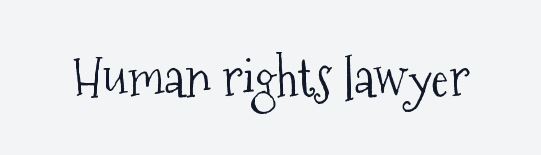
{"serif": "yes", "italic": "no", "bold": "no", "weight": "light", "width": "condensed", "stroke_contrast": "medium", "x_height": "medium", "monospaced": "no", "underline": "no", "letter_spacing": "normal", "letter_spacing_em": 0.0, "glyph_px": 53}
